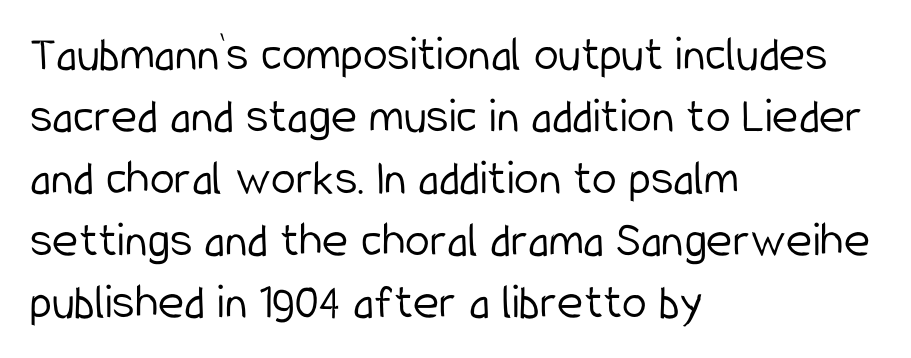
The image shows 50 px light, condensed sans-serif type, upright; set left-aligned, line spacing 1.24x, normal letter spacing, not underlined; low stroke contrast and a medium x-height.
